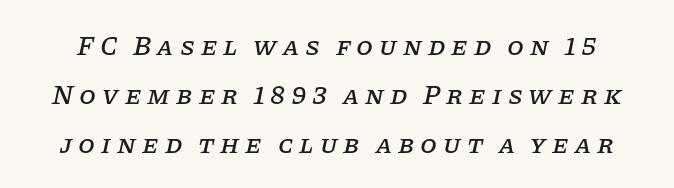
The image shows 27 px text type, italic (leaning right); set line spacing 1.82x, unusually wide letter spacing (+0.22 em), not underlined.
